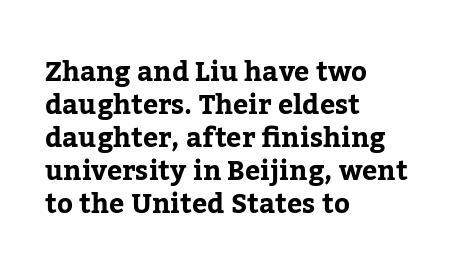
{"italic": "no", "underline": "no", "align": "left", "line_spacing_ratio": 1.22, "letter_spacing": "normal", "letter_spacing_em": 0.0, "glyph_px": 27}
